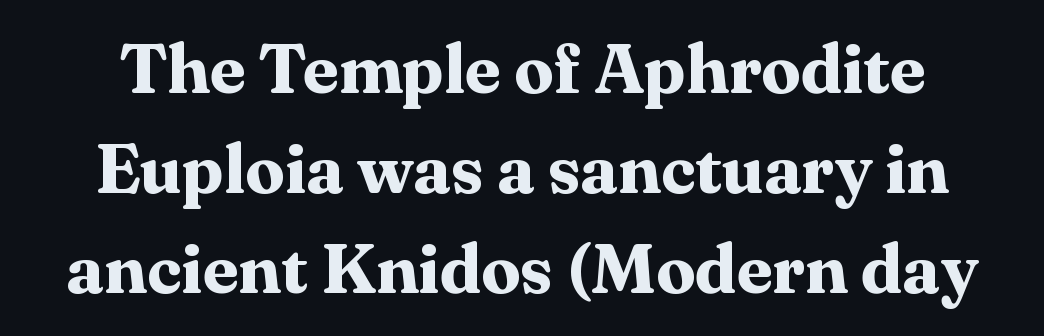
{"serif": "yes", "italic": "no", "bold": "yes", "weight": "bold", "width": "normal", "stroke_contrast": "medium", "x_height": "medium", "monospaced": "no", "underline": "no", "line_spacing": "normal", "line_spacing_ratio": 1.43, "letter_spacing": "normal", "letter_spacing_em": 0.0, "glyph_px": 70}
